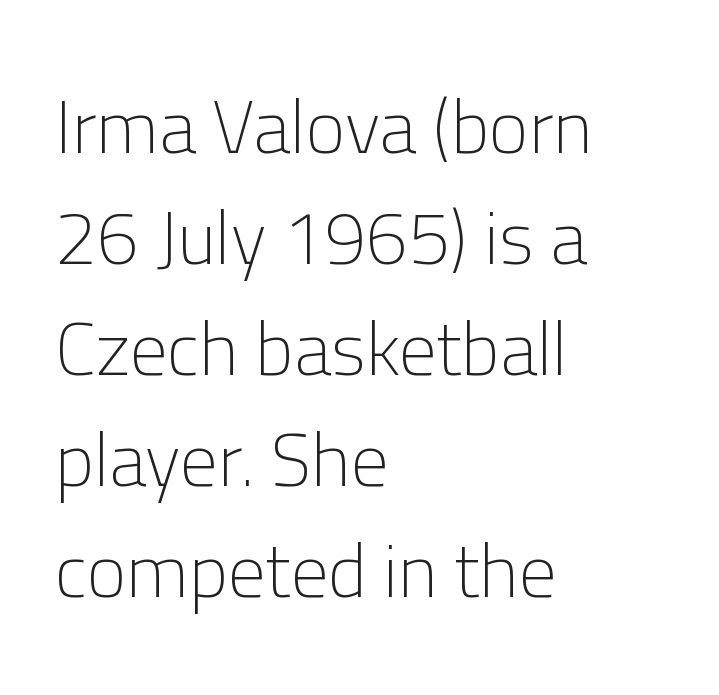
Font category for this specimen: sans-serif. One glance says typical: line gaps are just what's usual. Caption: multi-line text, flush left, ragged right. How are the letters spaced? Ordinarily, with no added tracking.
